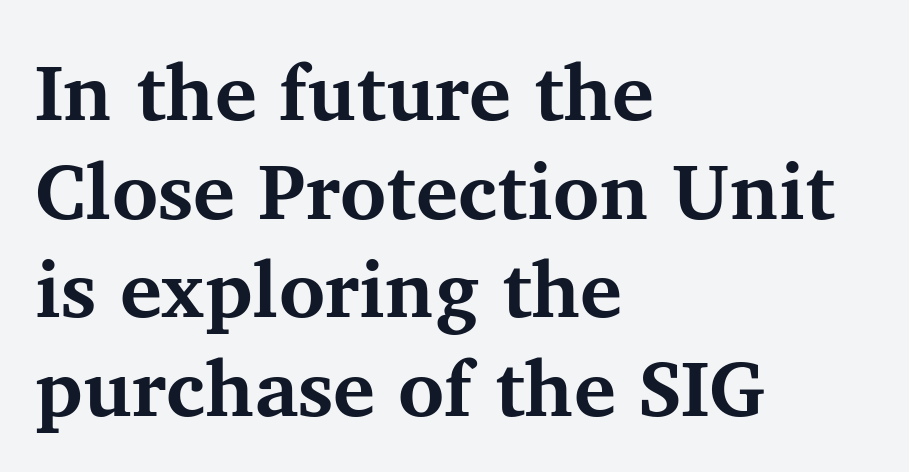
Q: Is the text bold? A: Yes.
Q: Is the text italic (slanted)? A: No, it is upright.
Q: Is the typeface a serif or a sans-serif typeface? A: Serif.
Q: Is the text underlined? A: No.
Q: How is the paragraph aligned? A: Left-aligned.
Q: Is the spacing between letters normal or unusually wide? A: Normal.
Q: Is the spacing between lines tight, normal or loose? A: Normal.
Q: Width (condensed, normal, or wide)? A: Normal.
Q: Stroke contrast? A: Medium.
Q: x-height? A: Medium.
Q: Monospaced? A: No.
